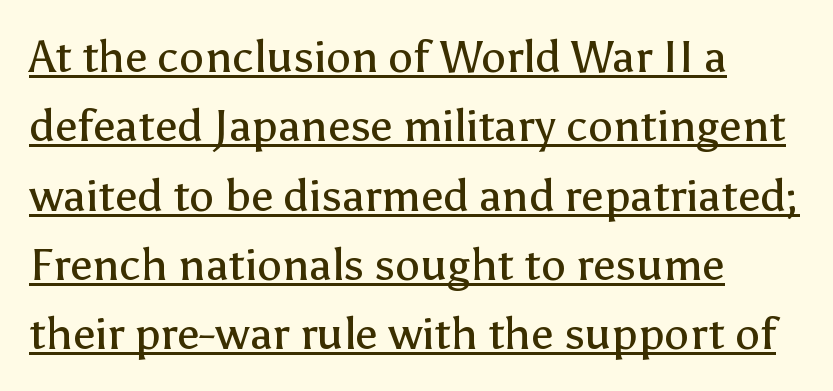
Q: Is the text bold? A: No.
Q: Is the text italic (slanted)? A: No, it is upright.
Q: Is the typeface a serif or a sans-serif typeface? A: Sans-serif.
Q: Is the text underlined? A: Yes.
Q: How is the paragraph aligned? A: Left-aligned.
Q: Is the spacing between letters normal or unusually wide? A: Normal.
Q: Is the spacing between lines tight, normal or loose? A: Normal.
Q: Width (condensed, normal, or wide)? A: Normal.
Q: Stroke contrast? A: Low.
Q: x-height? A: Medium.
Q: Monospaced? A: No.
